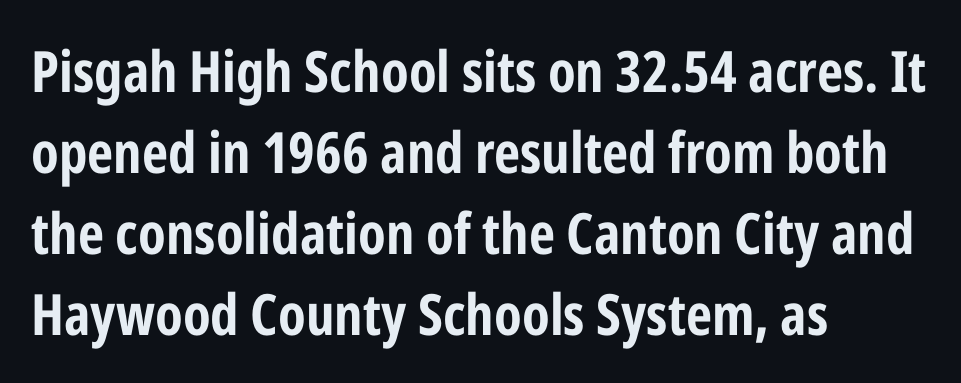
{"serif": "no", "italic": "no", "bold": "yes", "weight": "bold", "width": "condensed", "stroke_contrast": "low", "x_height": "medium", "monospaced": "no", "underline": "no", "align": "left", "line_spacing": "normal", "line_spacing_ratio": 1.42, "letter_spacing": "normal", "letter_spacing_em": 0.0, "glyph_px": 57}
